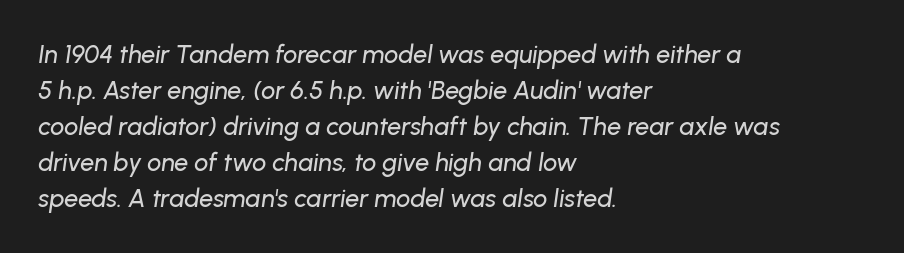
{"italic": "yes", "lean": "right", "slant_degrees": 8, "underline": "no", "align": "left", "line_spacing": "normal", "line_spacing_ratio": 1.44, "letter_spacing": "normal", "letter_spacing_em": 0.0, "glyph_px": 25}
